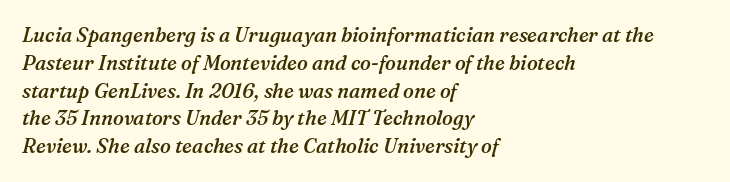
{"italic": "yes", "lean": "right", "slant_degrees": 16, "bold": "semi", "underline": "no", "align": "left", "line_spacing": "normal", "line_spacing_ratio": 1.39, "letter_spacing": "normal", "letter_spacing_em": 0.0, "glyph_px": 20}
